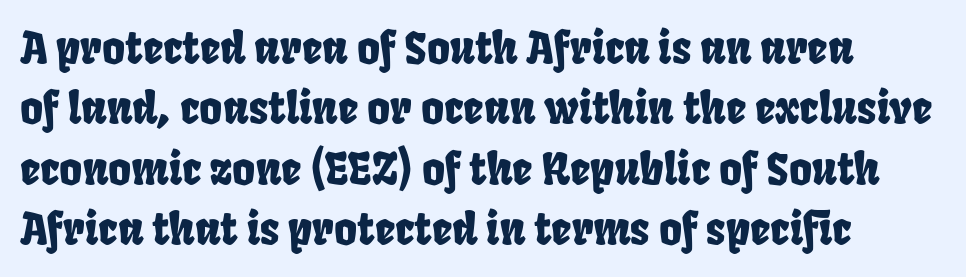
The image shows 44 px condensed sans-serif type; set left-aligned, normal line spacing (1.37x), normal letter spacing, not underlined; low stroke contrast and a large x-height.
